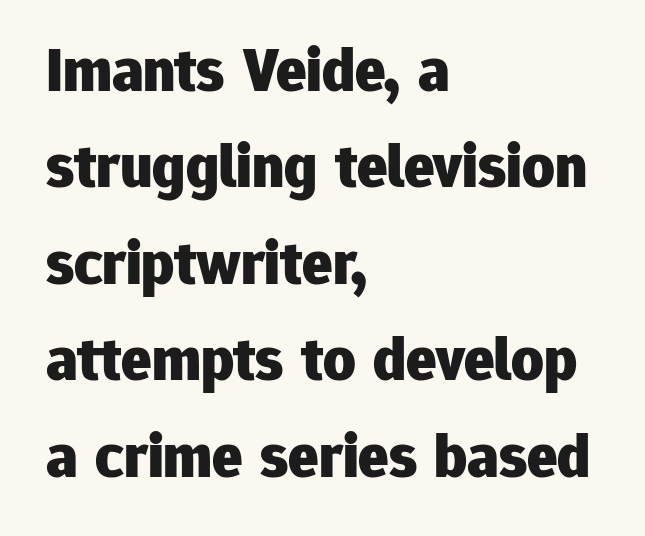
{"serif": "no", "italic": "no", "bold": "yes", "weight": "heavy", "width": "normal", "stroke_contrast": "low", "x_height": "medium", "monospaced": "no", "underline": "no", "align": "left", "line_spacing": "normal", "line_spacing_ratio": 1.53, "letter_spacing": "normal", "letter_spacing_em": 0.0, "glyph_px": 63}
